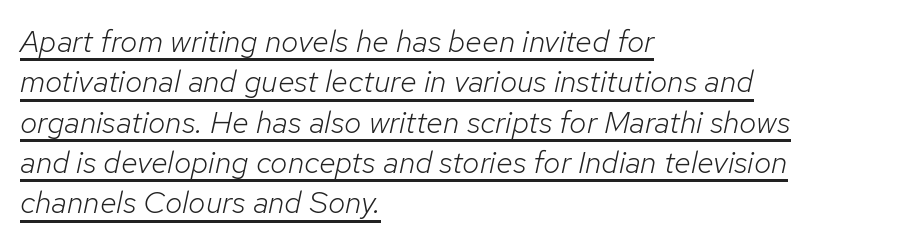
Q: Is the text bold? A: No.
Q: Is the text italic (slanted)? A: Yes, it leans right by about 12 degrees.
Q: Is the text underlined? A: Yes.
Q: How is the paragraph aligned? A: Left-aligned.
Q: Is the spacing between letters normal or unusually wide? A: Normal.
Q: Is the spacing between lines tight, normal or loose? A: Normal.
Q: Width (condensed, normal, or wide)? A: Normal.
Q: Stroke contrast? A: Low.
Q: x-height? A: Medium.
Q: Monospaced? A: No.
